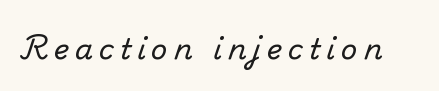
{"serif": "yes", "width": "normal", "stroke_contrast": "medium", "x_height": "small", "monospaced": "no", "underline": "no", "letter_spacing": "wide", "letter_spacing_em": 0.2, "glyph_px": 29}
